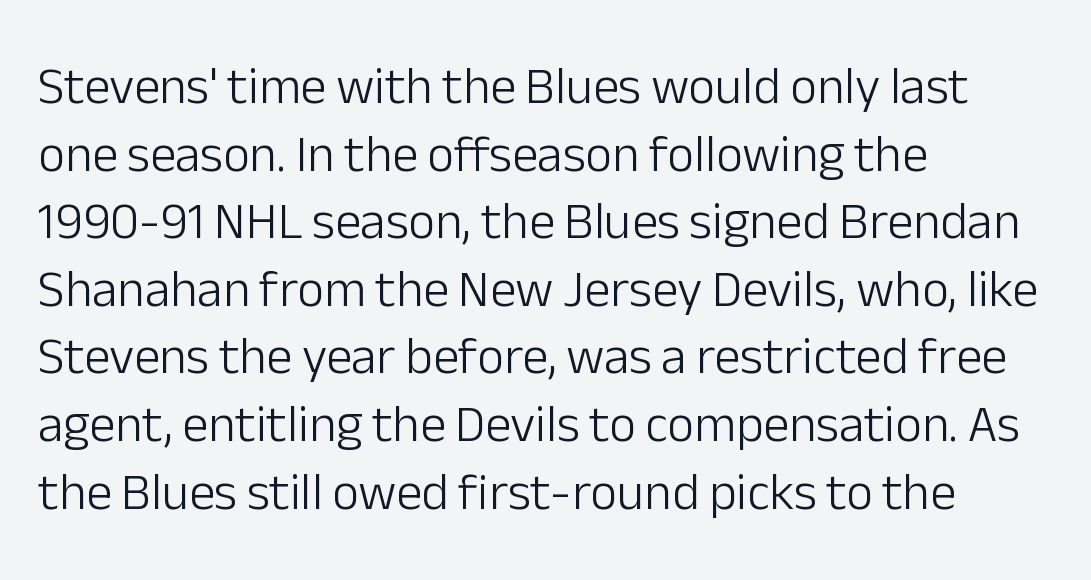
Q: Is the text bold? A: No.
Q: Is the text italic (slanted)? A: No, it is upright.
Q: Is the typeface a serif or a sans-serif typeface? A: Sans-serif.
Q: Is the text underlined? A: No.
Q: How is the paragraph aligned? A: Left-aligned.
Q: Is the spacing between letters normal or unusually wide? A: Normal.
Q: Is the spacing between lines tight, normal or loose? A: Normal.
Q: Width (condensed, normal, or wide)? A: Normal.
Q: Stroke contrast? A: Low.
Q: x-height? A: Medium.
Q: Monospaced? A: No.
